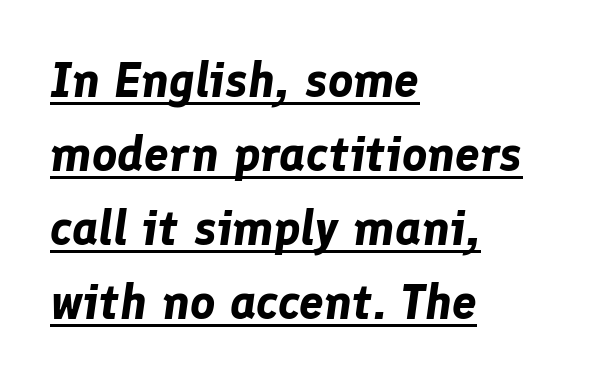
Q: Is the text bold? A: Yes.
Q: Is the text italic (slanted)? A: Yes, it leans right by about 8 degrees.
Q: Is the text underlined? A: Yes.
Q: How is the paragraph aligned? A: Left-aligned.
Q: Is the spacing between letters normal or unusually wide? A: Normal.
Q: Is the spacing between lines tight, normal or loose? A: Normal.
Q: Width (condensed, normal, or wide)? A: Normal.
Q: Stroke contrast? A: Low.
Q: x-height? A: Medium.
Q: Monospaced? A: No.
